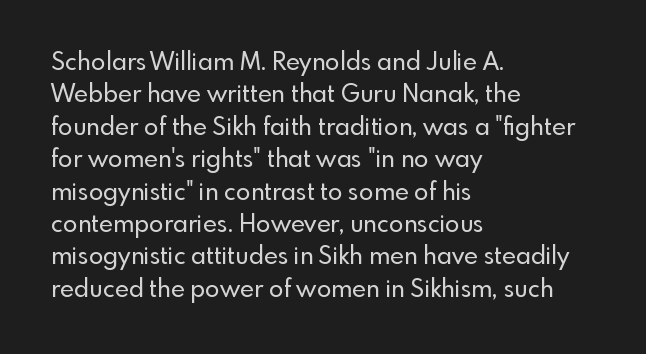
The image shows 24 px text type, upright; set left-aligned, normal line spacing (1.35x), normal letter spacing, not underlined.
